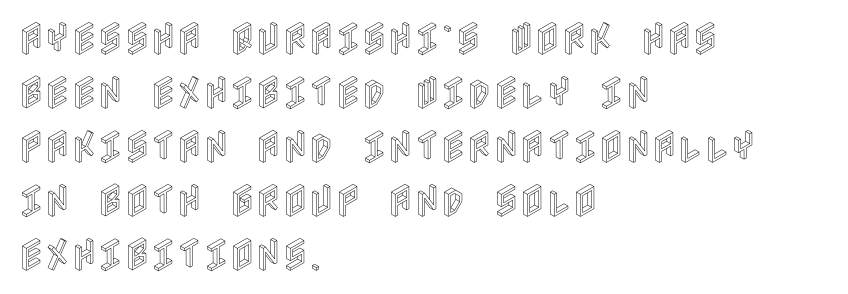
Q: Is the text italic (slanted)? A: No, it is upright.
Q: Is the text underlined? A: No.
Q: How is the paragraph aligned? A: Left-aligned.
Q: Is the spacing between letters normal or unusually wide? A: Normal.
Q: Is the spacing between lines tight, normal or loose? A: Normal.
Q: Width (condensed, normal, or wide)? A: Condensed.
Q: x-height? A: Large.
